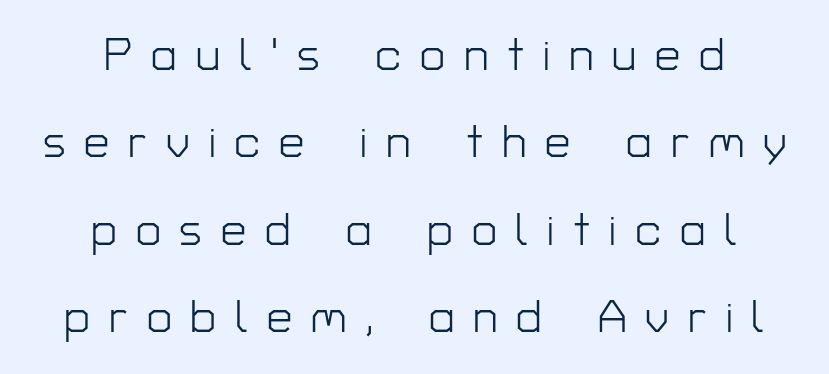
{"serif": "no", "italic": "no", "bold": "no", "weight": "light", "width": "normal", "stroke_contrast": "low", "x_height": "medium", "monospaced": "no", "underline": "no", "align": "center", "line_spacing": "loose", "line_spacing_ratio": 1.94, "letter_spacing": "wide", "letter_spacing_em": 0.42, "glyph_px": 45}
